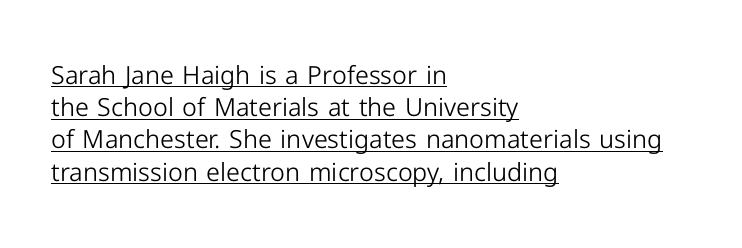
{"italic": "no", "bold": "no", "underline": "yes", "align": "left", "line_spacing": "normal", "line_spacing_ratio": 1.29, "letter_spacing": "normal", "letter_spacing_em": 0.0, "glyph_px": 25}
